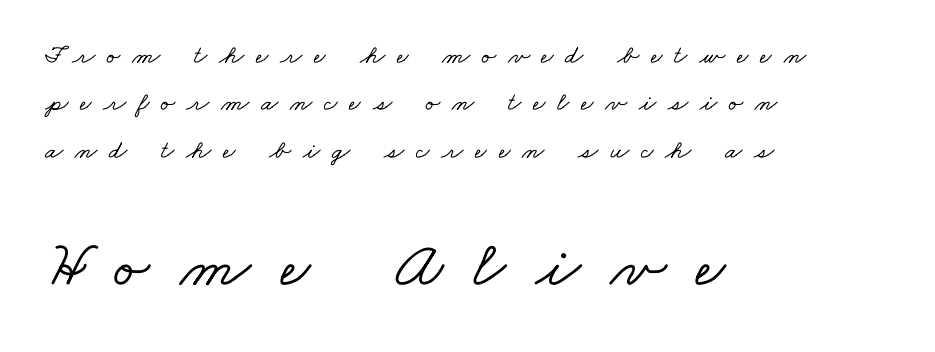
The zone under the glyphs is completely vacant. The ragged edge is on the right, which tells us the setting is flush left. Type size steps up from the first block to the second. The passage shown is typeset with a serif family. The face used here is proportionally spaced, like ordinary book or web type. The tracking reads as deliberately expanded to a designer's eye.
